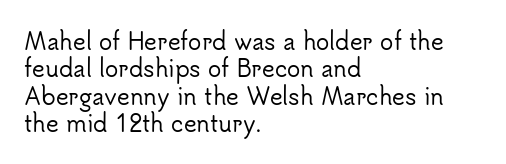
Letter spacing: default. Words float on clear page, feet unadorned. Every stem runs plumb, perpendicular to the baseline. Is there much room between lines? A standard amount, neither cramped nor airy. Reading down the block, your eye returns to a fixed left position each line.
